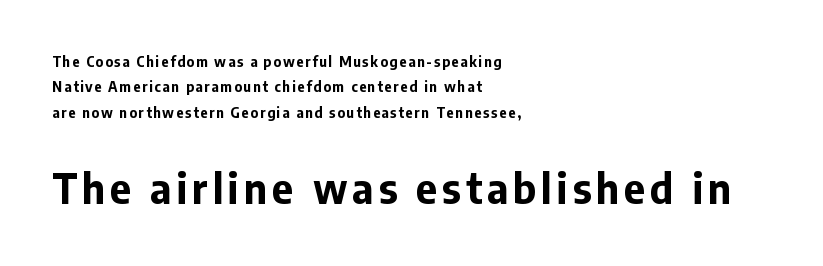
The image shows 41 px bold sans-serif type, upright; set left-aligned, line spacing 1.81x, not underlined; the second (bottom) block is 2.93x larger; low stroke contrast and a medium x-height.
